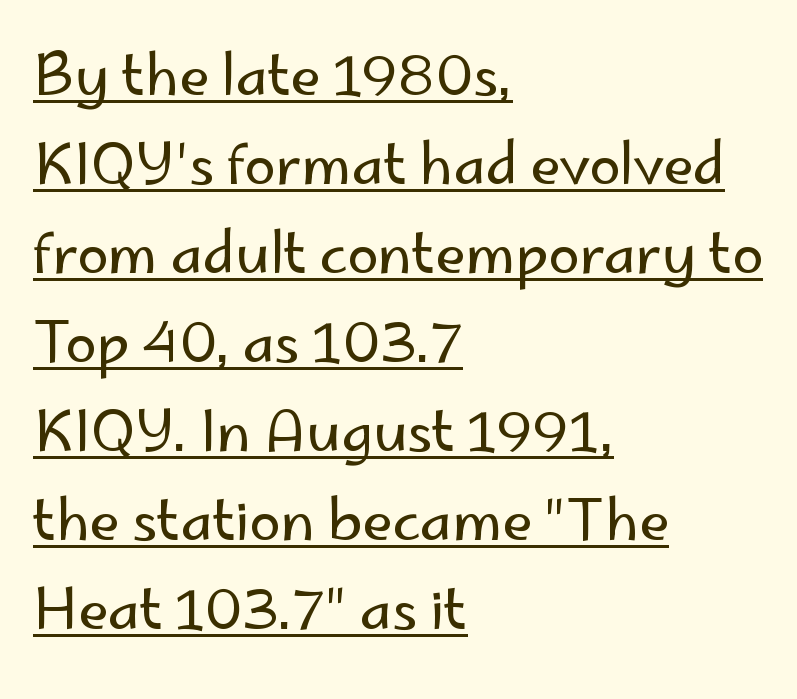
The image shows 56 px regular-weight sans-serif type, upright; set left-aligned, normal line spacing (1.59x), normal letter spacing, underlined; low stroke contrast and a small x-height.
